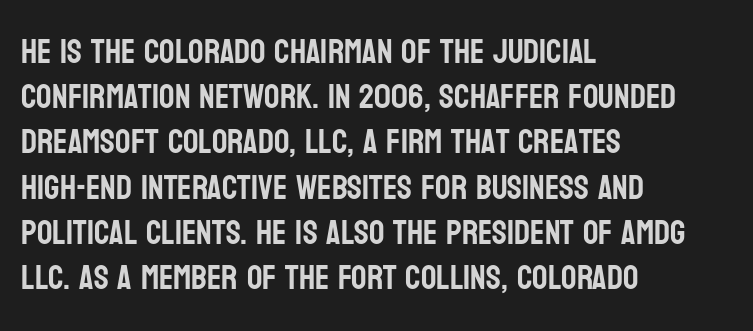
Each letter's strokes conclude bluntly, with no projecting serifs. Horizontal alignment here is leftward, the default for most running prose. Each word holds together tightly as a unit, with standard inter-letter gaps. These lines sit exactly where default settings would place them. The letters stand upright; this is a roman face.
